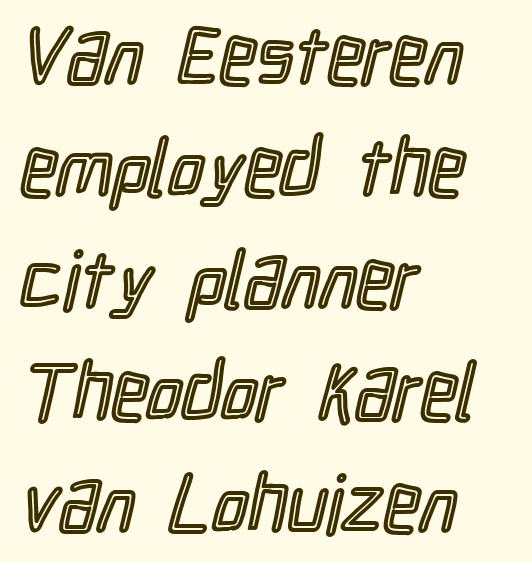
Beneath every word, the page is bare. These lines sit exactly where default settings would place them. The rag falls on the right side of this text block.
